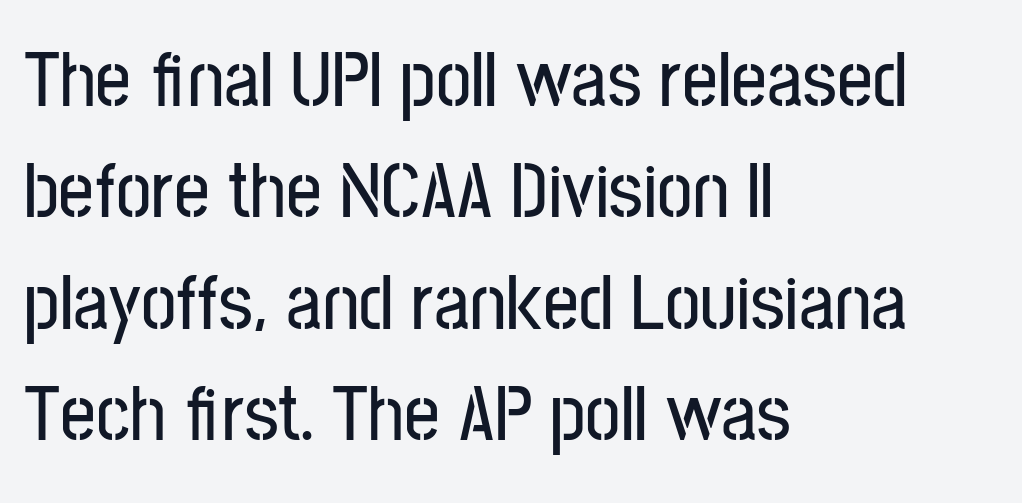
The image shows 79 px condensed sans-serif type, upright; set left-aligned, normal line spacing (1.41x), normal letter spacing, not underlined; low stroke contrast and a medium x-height.
